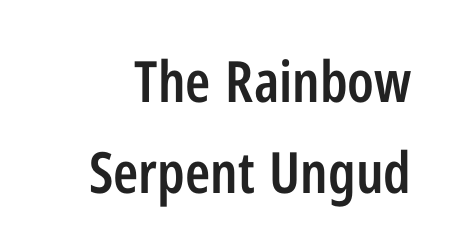
{"serif": "no", "italic": "no", "bold": "semi", "weight": "semibold", "width": "condensed", "stroke_contrast": "low", "x_height": "medium", "monospaced": "no", "underline": "no", "line_spacing": "normal", "line_spacing_ratio": 1.6, "letter_spacing": "normal", "letter_spacing_em": 0.0, "glyph_px": 57}
